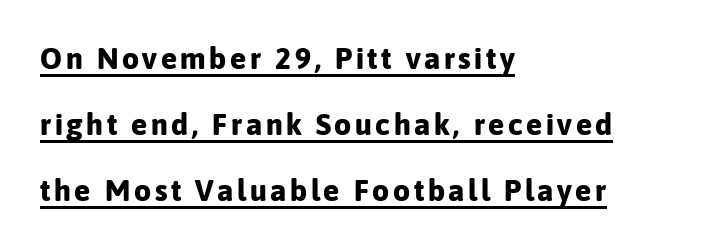
{"serif": "no", "italic": "no", "bold": "yes", "weight": "bold", "width": "normal", "stroke_contrast": "low", "x_height": "medium", "monospaced": "no", "underline": "yes", "align": "left", "line_spacing": "loose", "line_spacing_ratio": 2.2, "glyph_px": 30}
